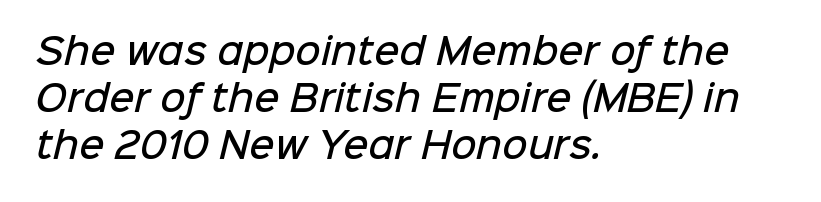
The image shows 35 px semibold sans-serif type; set left-aligned, normal line spacing (1.34x), normal letter spacing, not underlined; low stroke contrast and a medium x-height.
